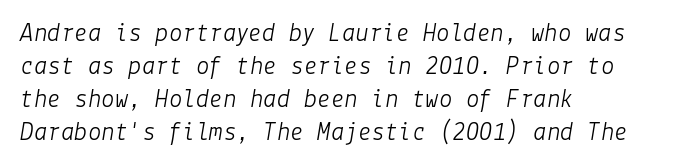
Letter spacing: default. No chunkiness to these letters — they're not bold. Letters rest on an invisible, unmarked baseline. The ragged edge is on the right, which tells us the setting is flush left.
